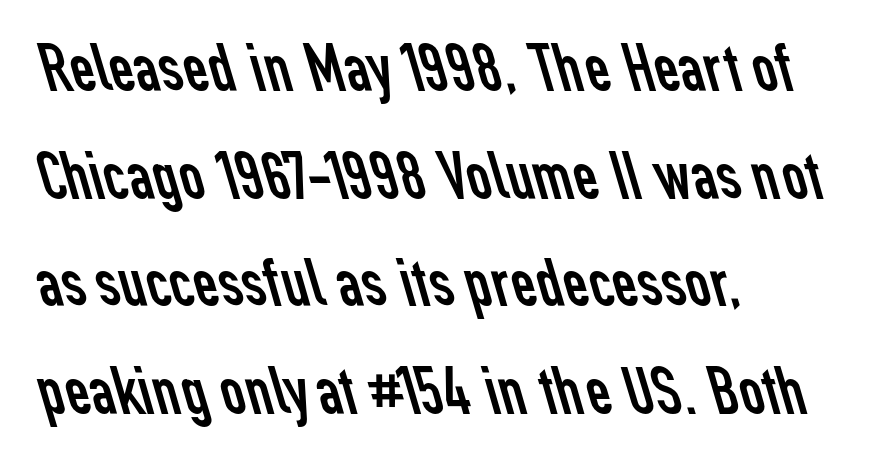
{"serif": "no", "bold": "no", "weight": "regular", "width": "normal", "stroke_contrast": "low", "x_height": "medium", "monospaced": "no", "underline": "no", "align": "left", "line_spacing": "normal", "line_spacing_ratio": 1.56, "letter_spacing": "normal", "letter_spacing_em": 0.0, "glyph_px": 69}
